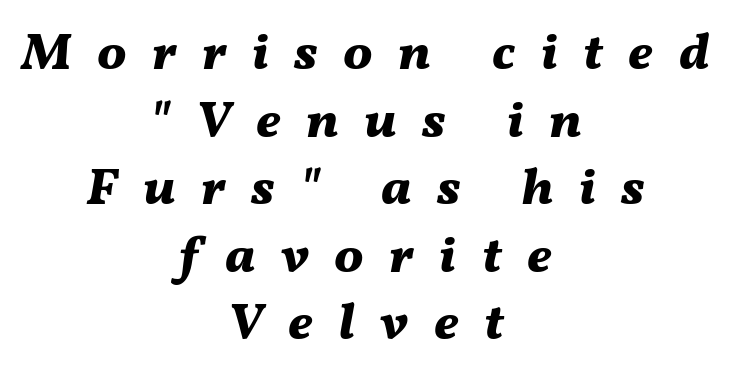
The image shows 52 px bold type, italic (leaning right); set centered, normal line spacing (1.3x), unusually wide letter spacing (+0.49 em), not underlined; medium stroke contrast and a medium x-height.
